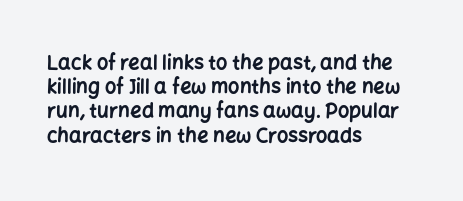
Descenders hang freely into open space. The paragraph has a hard left edge and a soft right edge. It's the straight-up-and-down kind of type. Observe the ordinary spacing: letters are neighbours, not strangers. Weight check: bold — yes, fully.
